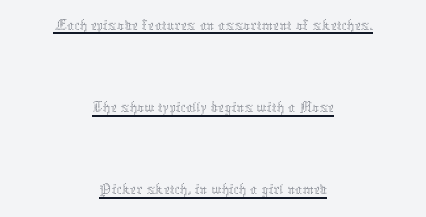
Do the characters align in a grid? No, the font is proportional. Line spacing here is loose. Stems and bowls with no extra thickness — not bold. Spacing between characters is what you'd get straight out of the box.
